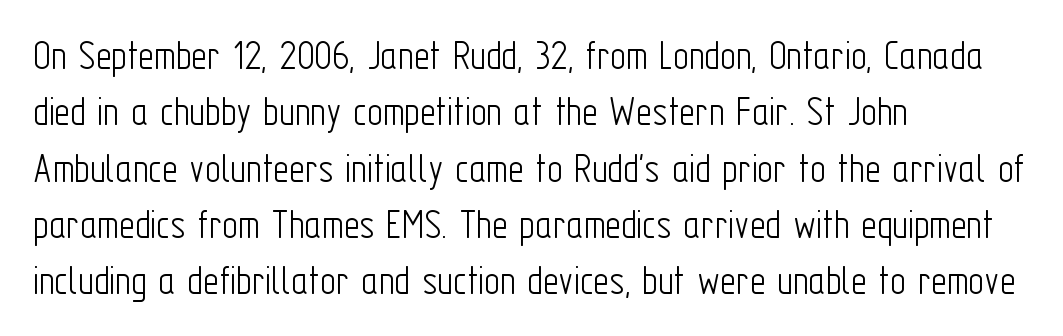
The image shows 43 px light, condensed sans-serif type, upright; set left-aligned, normal line spacing (1.31x), normal letter spacing, not underlined; low stroke contrast and a medium x-height.
